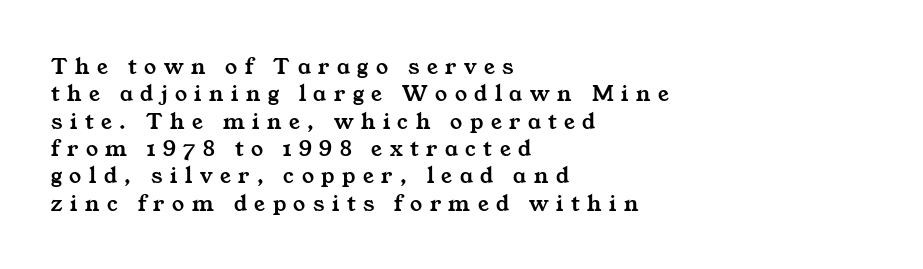
The image shows 24 px text type; set left-aligned, tight line spacing (1.14x), unusually wide letter spacing (+0.31 em), not underlined.
